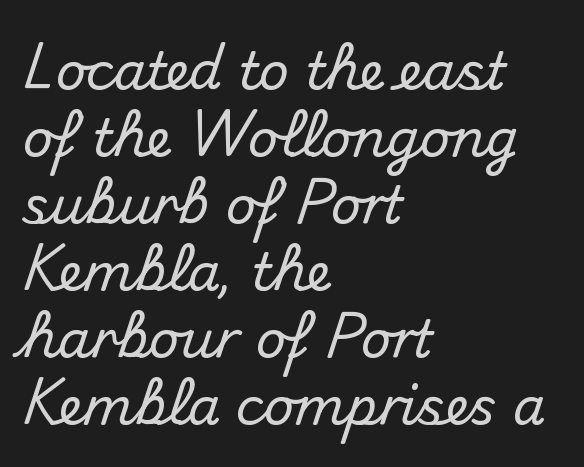
Line beginnings align vertically; line endings do not. Spacing between characters is what you'd get straight out of the box. A typesetter would call this leading conventional body-copy spacing. What kind of face is this? One without serifs — a sans.
